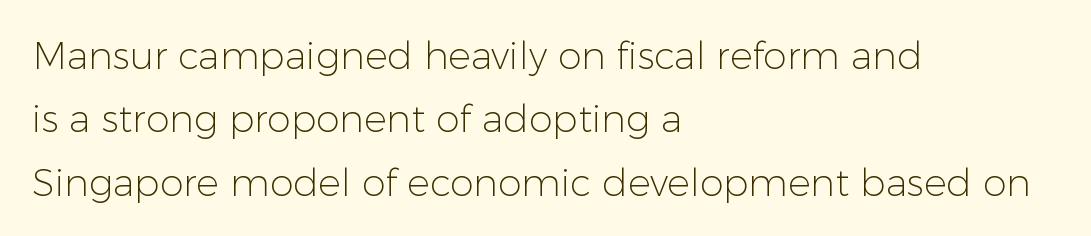
The image shows 38 px light sans-serif type, upright; set left-aligned, normal line spacing (1.67x), normal letter spacing, not underlined; low stroke contrast and a medium x-height.
